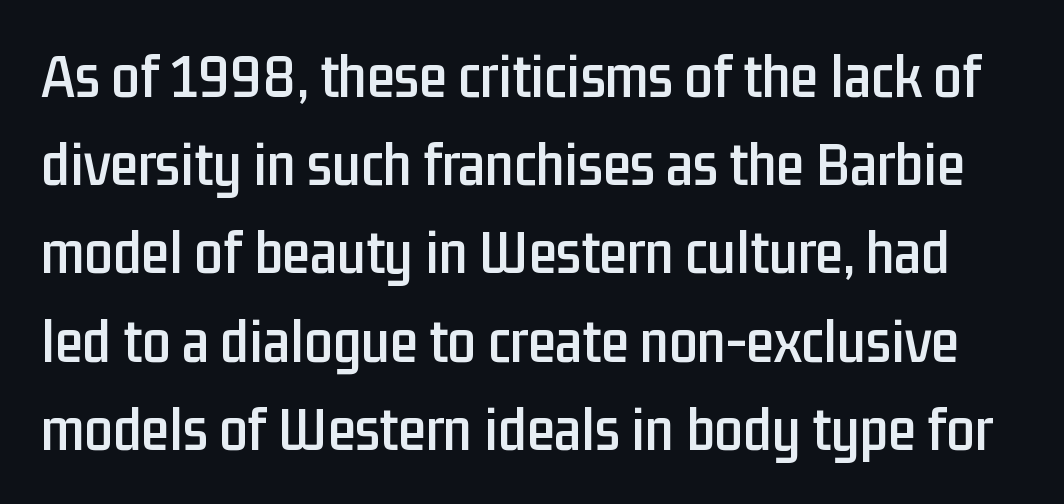
The image shows 63 px condensed sans-serif type, upright; set normal line spacing (1.4x), normal letter spacing, not underlined; low stroke contrast and a medium x-height.
